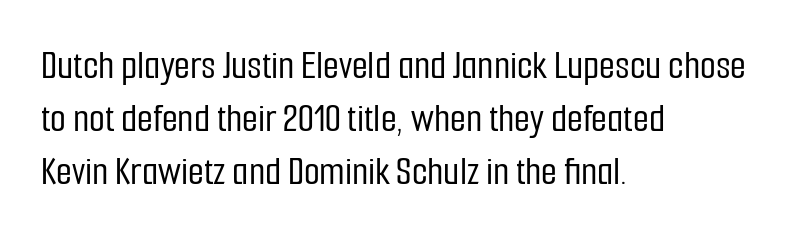
Q: Is the text italic (slanted)? A: No, it is upright.
Q: Is the typeface a serif or a sans-serif typeface? A: Sans-serif.
Q: Is the text underlined? A: No.
Q: How is the paragraph aligned? A: Left-aligned.
Q: Is the spacing between letters normal or unusually wide? A: Normal.
Q: Is the spacing between lines tight, normal or loose? A: Normal.
Q: Width (condensed, normal, or wide)? A: Condensed.
Q: Stroke contrast? A: Low.
Q: x-height? A: Medium.
Q: Monospaced? A: No.
